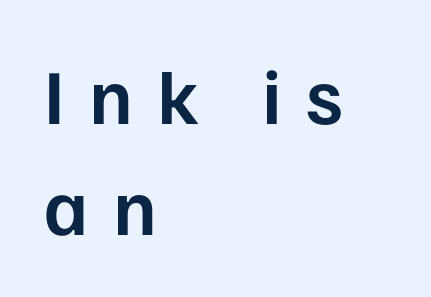
The tracking reads as deliberately expanded to a designer's eye. No feet cap the strokes, marking this as sans-serif type. This sample has the flowing, uneven cadence of proportional lettering. Weight check: semibold — heavier than regular, not quite bold. Which margin do the lines hug? The left one — the right edge is uneven.
